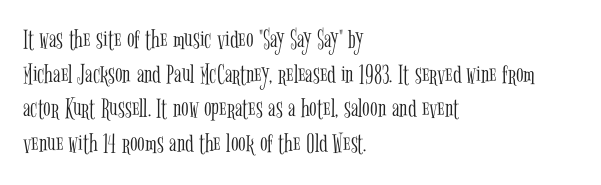
The image shows 28 px light, condensed serif type, upright; set left-aligned, line spacing 1.24x, normal letter spacing, not underlined; low stroke contrast and a medium x-height.
